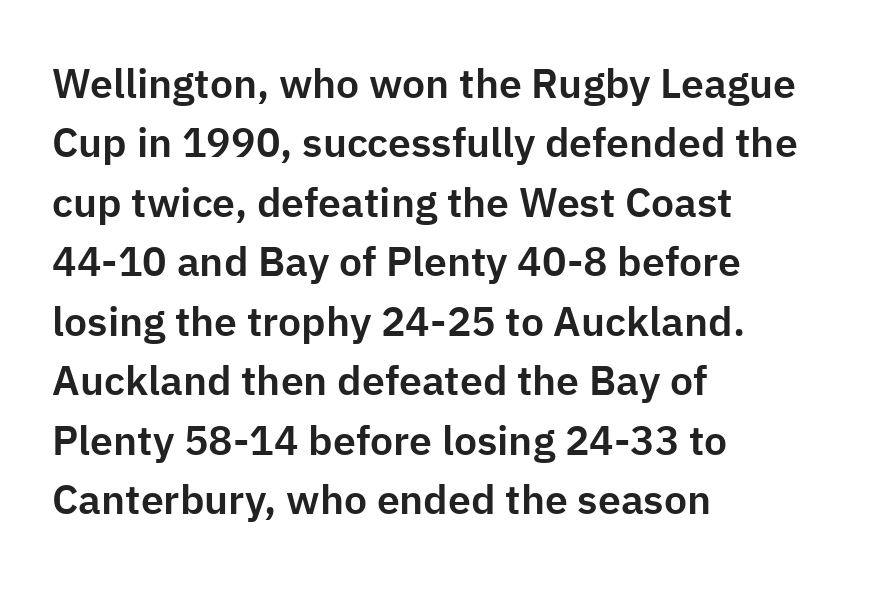
The image shows 41 px sans-serif type, upright; set left-aligned, normal line spacing (1.45x), normal letter spacing, not underlined; low stroke contrast and a medium x-height.
